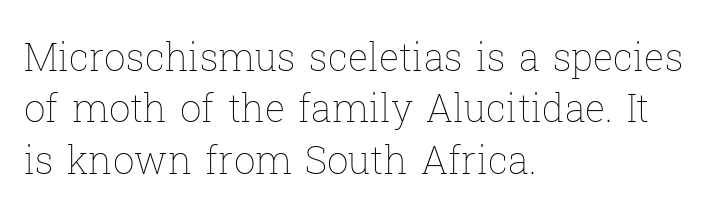
{"italic": "no", "bold": "no", "weight": "thin", "width": "normal", "stroke_contrast": "low", "x_height": "medium", "monospaced": "no", "underline": "no", "align": "left", "line_spacing": "normal", "line_spacing_ratio": 1.35, "letter_spacing": "normal", "letter_spacing_em": 0.0, "glyph_px": 38}
